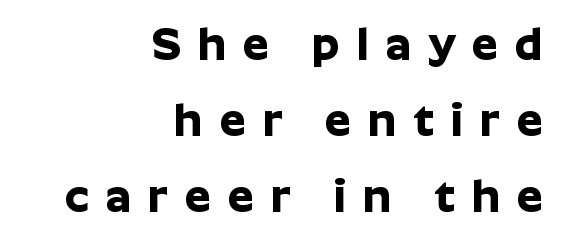
Is there much room between lines? A standard amount, neither cramped nor airy. This rendering widens character spacing well past its baseline value. Examine the stroke ends and you'll find no serifs. Compared with an ordinary text face, these strokes are far heavier — a full bold. Just letters on the line, the space beneath them empty. Posture: upright roman.
